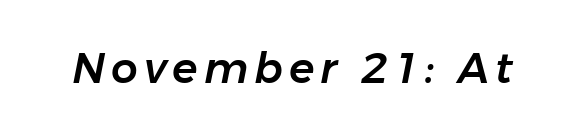
The foot of each line stays bare and open. In terms of posture, this sample is oblique. Here the designer chose a conventional face with non-uniform glyph widths.
